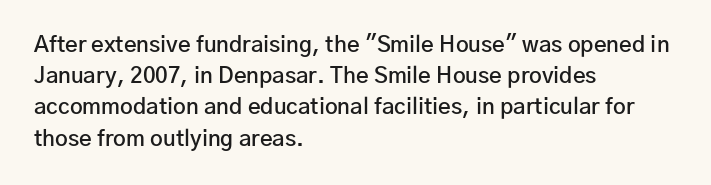
{"italic": "no", "bold": "semi", "underline": "no", "align": "left", "line_spacing": "normal", "line_spacing_ratio": 1.42, "letter_spacing": "normal", "letter_spacing_em": 0.0, "glyph_px": 22}
